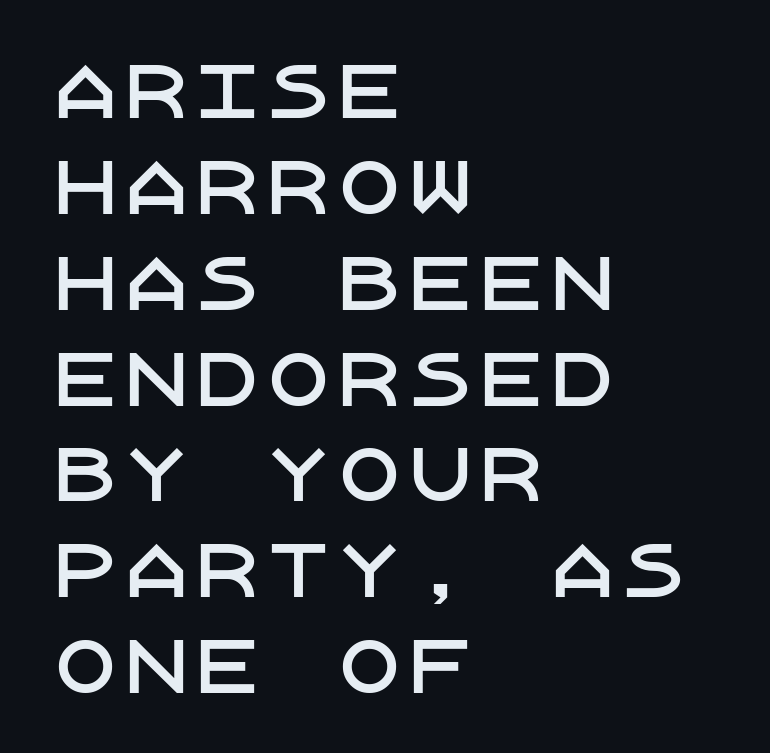
The image shows 71 px sans-serif type, upright; set left-aligned, normal line spacing (1.35x), normal letter spacing, not underlined; low stroke contrast and a large x-height.
